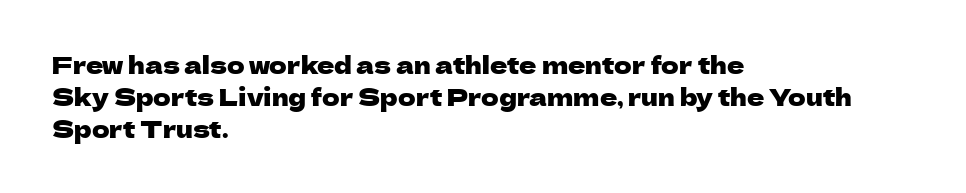
{"italic": "no", "underline": "no", "align": "left", "line_spacing": "normal", "line_spacing_ratio": 1.33, "letter_spacing": "normal", "letter_spacing_em": 0.0, "glyph_px": 24}
